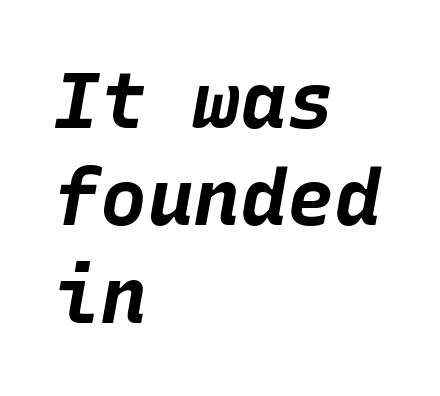
Q: Is the text bold? A: Yes.
Q: Is the text italic (slanted)? A: Yes, it leans right by about 10 degrees.
Q: Is the text underlined? A: No.
Q: How is the paragraph aligned? A: Left-aligned.
Q: Is the spacing between letters normal or unusually wide? A: Normal.
Q: Is the spacing between lines tight, normal or loose? A: Normal.
Q: Width (condensed, normal, or wide)? A: Normal.
Q: Stroke contrast? A: Low.
Q: x-height? A: Large.
Q: Monospaced? A: Yes.
